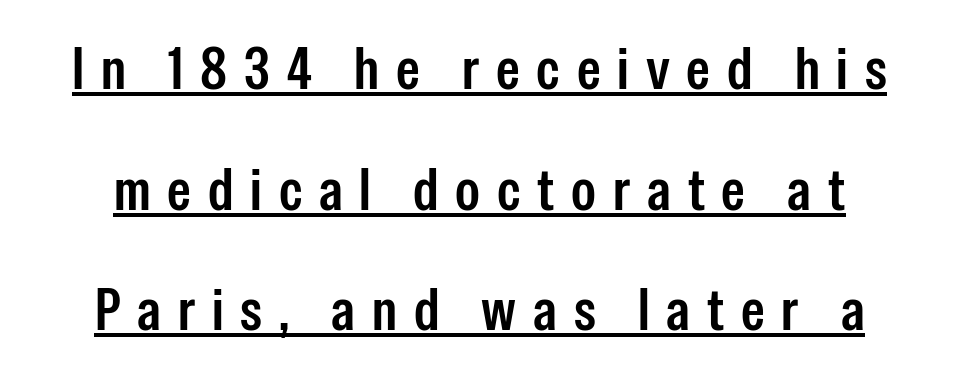
{"serif": "no", "italic": "no", "bold": "semi", "weight": "semibold", "width": "condensed", "stroke_contrast": "low", "x_height": "medium", "monospaced": "no", "underline": "yes", "line_spacing": "loose", "line_spacing_ratio": 2.01, "letter_spacing": "wide", "letter_spacing_em": 0.28, "glyph_px": 60}
